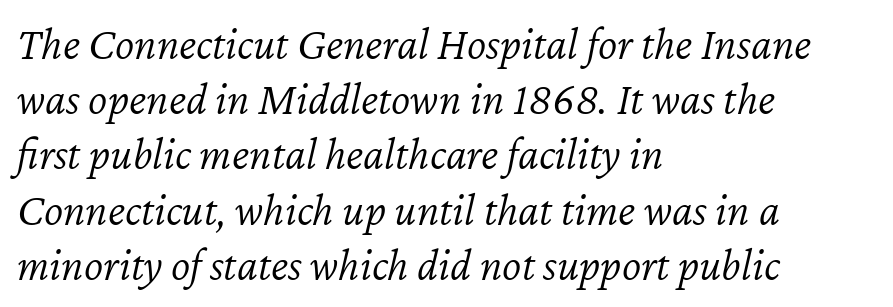
A light-to-regular cut is what we see here. Type without underlining. Each line starts at the same left margin while the right side varies. Standard letterfit; no display-style spreading of the glyphs.
